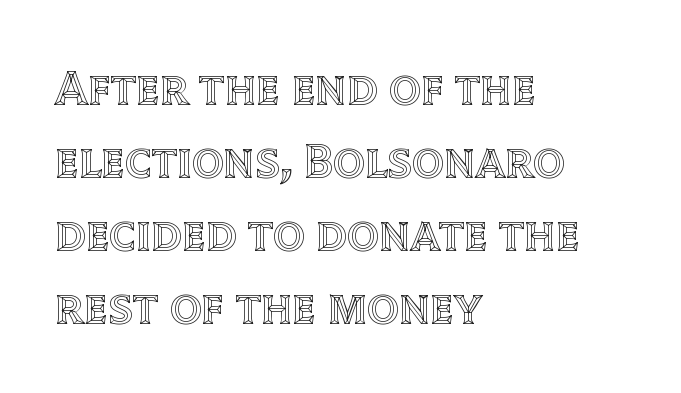
Q: Is the text italic (slanted)? A: No, it is upright.
Q: Is the text underlined? A: No.
Q: How is the paragraph aligned? A: Left-aligned.
Q: Is the spacing between letters normal or unusually wide? A: Normal.
Q: Is the spacing between lines tight, normal or loose? A: Normal.
Q: Width (condensed, normal, or wide)? A: Normal.
Q: x-height? A: Large.
Q: Monospaced? A: No.
